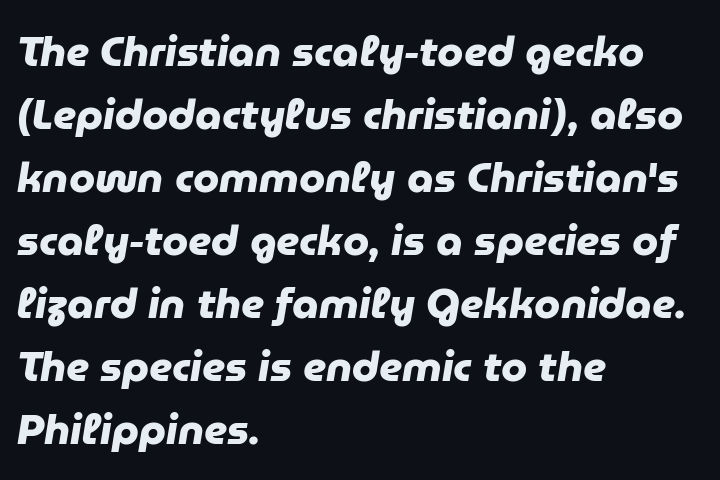
The image shows 42 px heavy sans-serif type; set left-aligned, normal line spacing (1.5x), normal letter spacing, not underlined; low stroke contrast and a medium x-height.
